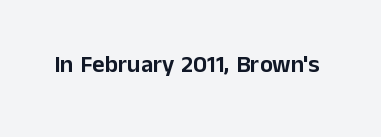
Observe the ordinary spacing: letters are neighbours, not strangers. Underline: absent. Rendered with straight, roman letterforms.
